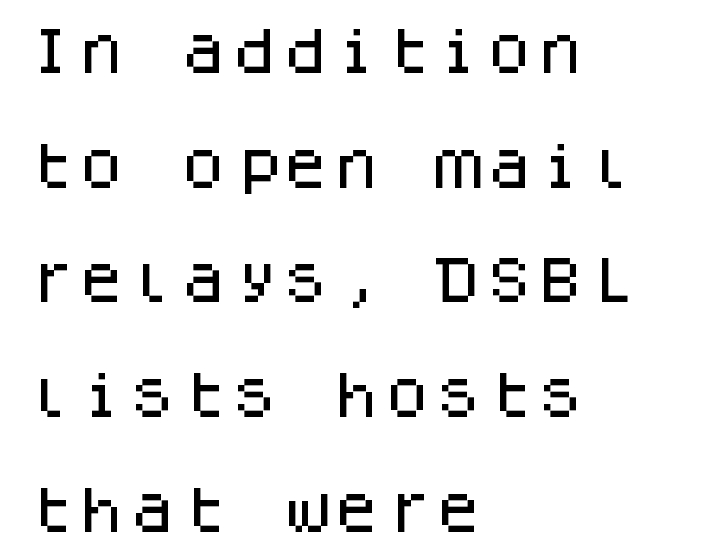
The image shows 51 px sans-serif type, upright, monospaced; set left-aligned, loose line spacing (2.25x), normal letter spacing, not underlined; low stroke contrast and a large x-height.
